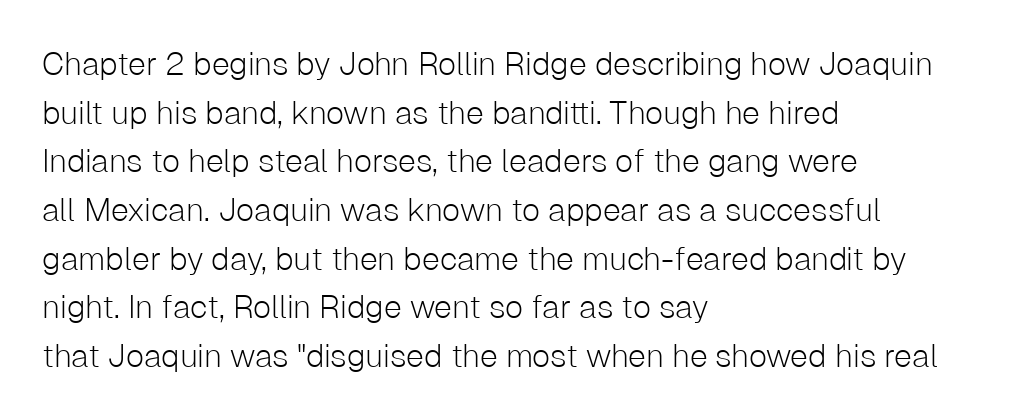
The image shows 32 px light sans-serif type, upright; set left-aligned, normal line spacing (1.52x), normal letter spacing, not underlined; low stroke contrast and a medium x-height.
